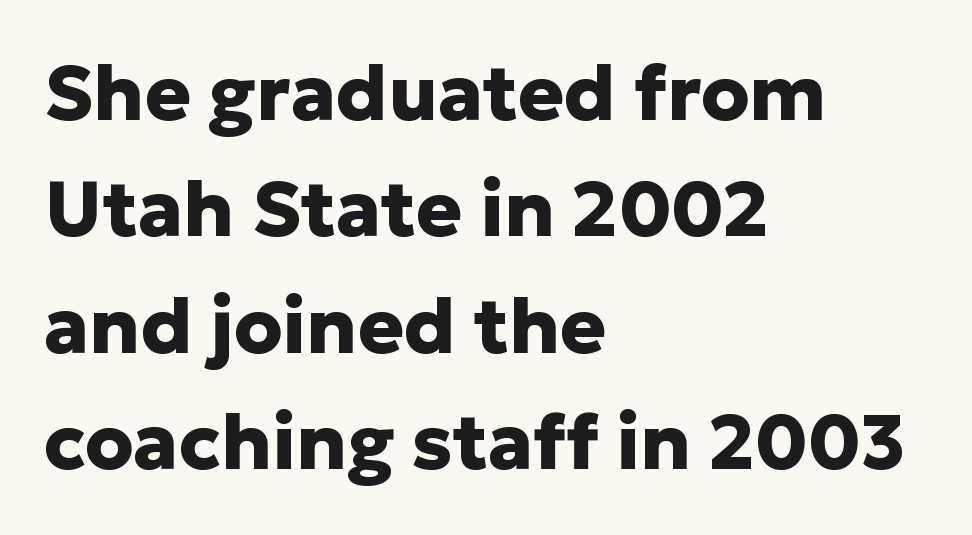
Q: Is the text bold? A: Yes.
Q: Is the text italic (slanted)? A: No, it is upright.
Q: Is the typeface a serif or a sans-serif typeface? A: Sans-serif.
Q: Is the text underlined? A: No.
Q: How is the paragraph aligned? A: Left-aligned.
Q: Is the spacing between letters normal or unusually wide? A: Normal.
Q: Is the spacing between lines tight, normal or loose? A: Normal.
Q: Width (condensed, normal, or wide)? A: Normal.
Q: Stroke contrast? A: Low.
Q: x-height? A: Medium.
Q: Monospaced? A: No.
